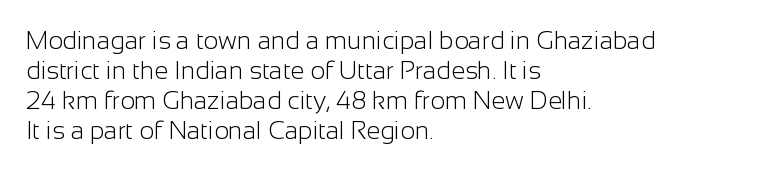
The image shows 25 px text type, upright; set left-aligned, line spacing 1.2x, normal letter spacing, not underlined.
